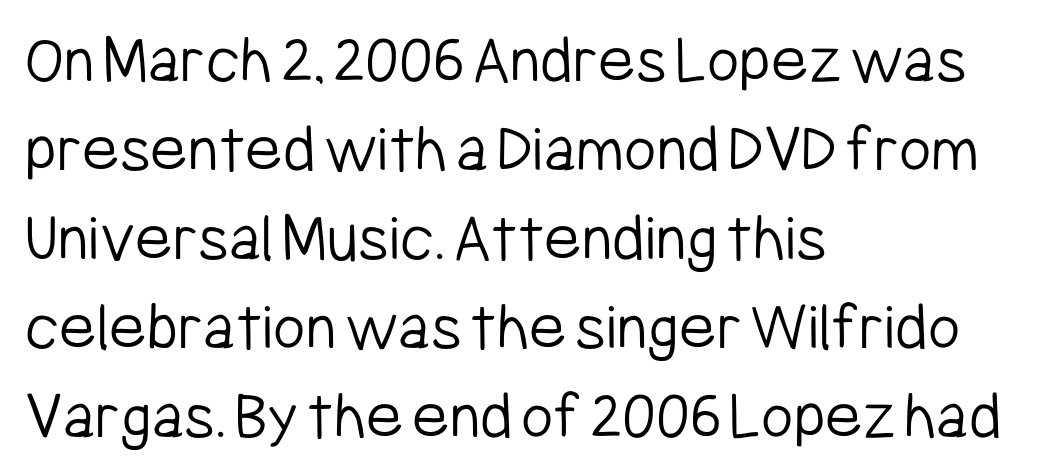
Q: Is the text bold? A: No.
Q: Is the text italic (slanted)? A: No, it is upright.
Q: Is the typeface a serif or a sans-serif typeface? A: Sans-serif.
Q: Is the text underlined? A: No.
Q: How is the paragraph aligned? A: Left-aligned.
Q: Is the spacing between letters normal or unusually wide? A: Normal.
Q: Is the spacing between lines tight, normal or loose? A: Normal.
Q: Width (condensed, normal, or wide)? A: Condensed.
Q: Stroke contrast? A: Low.
Q: x-height? A: Medium.
Q: Monospaced? A: No.
